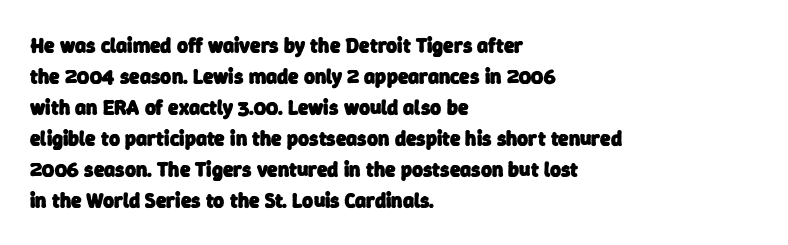
{"bold": "yes", "underline": "no", "align": "left", "line_spacing": "normal", "line_spacing_ratio": 1.48, "letter_spacing": "normal", "letter_spacing_em": 0.0, "glyph_px": 21}
